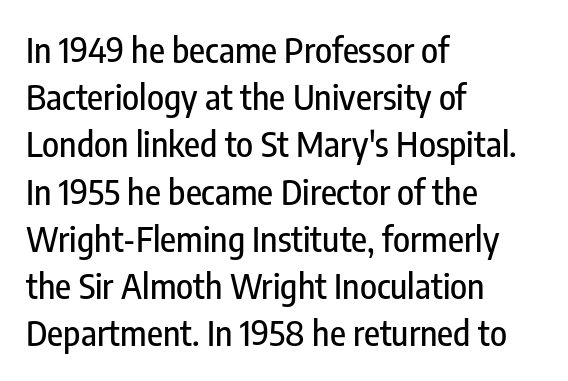
Q: Is the text italic (slanted)? A: No, it is upright.
Q: Is the typeface a serif or a sans-serif typeface? A: Sans-serif.
Q: Is the text underlined? A: No.
Q: How is the paragraph aligned? A: Left-aligned.
Q: Is the spacing between letters normal or unusually wide? A: Normal.
Q: Is the spacing between lines tight, normal or loose? A: Normal.
Q: Width (condensed, normal, or wide)? A: Condensed.
Q: Stroke contrast? A: Low.
Q: x-height? A: Medium.
Q: Monospaced? A: No.
